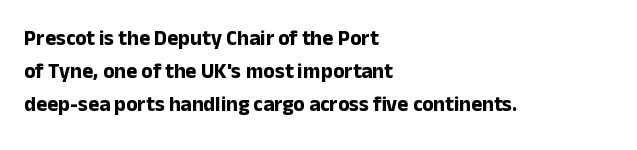
Q: Is the text bold? A: Yes.
Q: Is the text italic (slanted)? A: No, it is upright.
Q: Is the text underlined? A: No.
Q: How is the paragraph aligned? A: Left-aligned.
Q: Is the spacing between letters normal or unusually wide? A: Normal.
Q: Is the spacing between lines tight, normal or loose? A: Normal.
